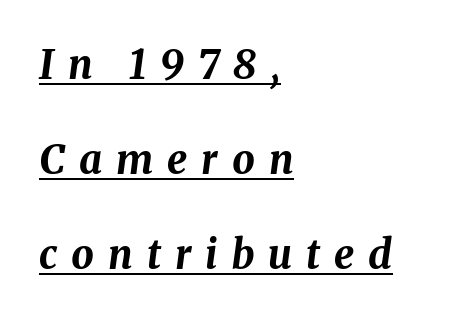
The image shows 40 px bold type, italic (leaning right); set left-aligned, loose line spacing (2.38x), unusually wide letter spacing (+0.35 em), underlined; medium stroke contrast and a medium x-height.
